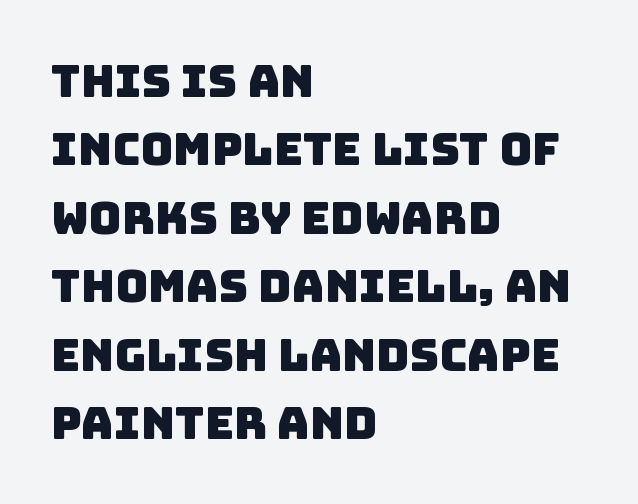
{"serif": "no", "width": "normal", "stroke_contrast": "low", "x_height": "large", "monospaced": "no", "underline": "no", "align": "left", "line_spacing": "normal", "line_spacing_ratio": 1.52, "letter_spacing": "normal", "letter_spacing_em": 0.0, "glyph_px": 45}
